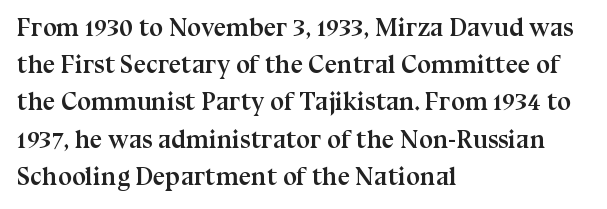
The image shows 25 px bold type, upright; set left-aligned, normal line spacing (1.49x), normal letter spacing, not underlined.
